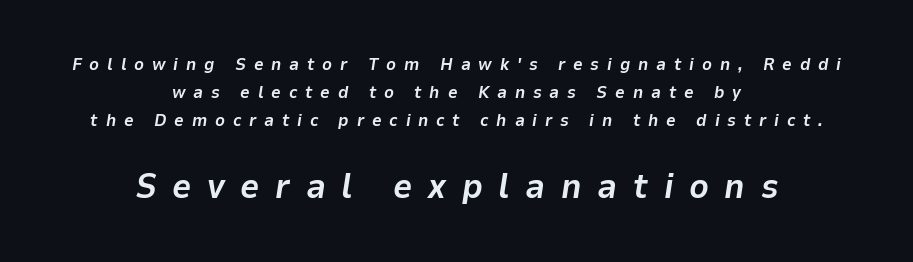
Nobody drew a line under any word here. Leading matches the norm, producing a regular column. The rendering uses natural spacing where letterforms have individual widths. Loose tracking; the words dissolve into strings of separated letters. Caption: upper text group reduced, lower text group enlarged. If you drew a line through each stem, it would be angled.
